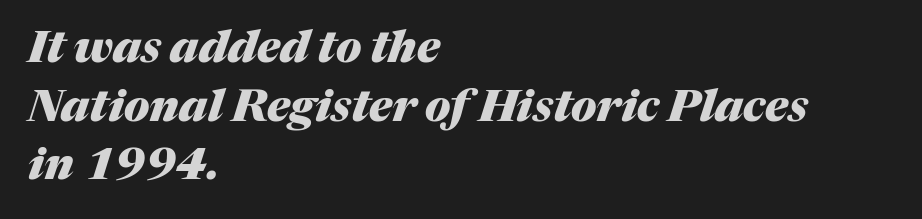
Q: Is the text bold? A: Yes.
Q: Is the text italic (slanted)? A: Yes, it leans right by about 17 degrees.
Q: Is the text underlined? A: No.
Q: How is the paragraph aligned? A: Left-aligned.
Q: Is the spacing between letters normal or unusually wide? A: Normal.
Q: Is the spacing between lines tight, normal or loose? A: Normal.
Q: Width (condensed, normal, or wide)? A: Normal.
Q: Stroke contrast? A: Medium.
Q: x-height? A: Medium.
Q: Monospaced? A: No.
